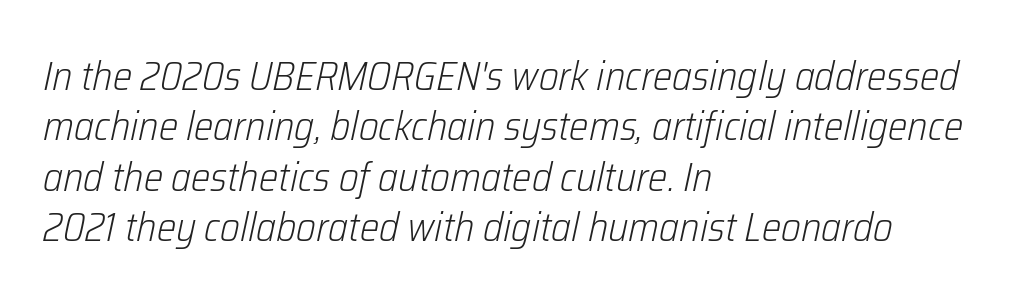
The image shows 41 px light, condensed type, italic (leaning right); set left-aligned, line spacing 1.23x, normal letter spacing, not underlined; low stroke contrast and a medium x-height.
